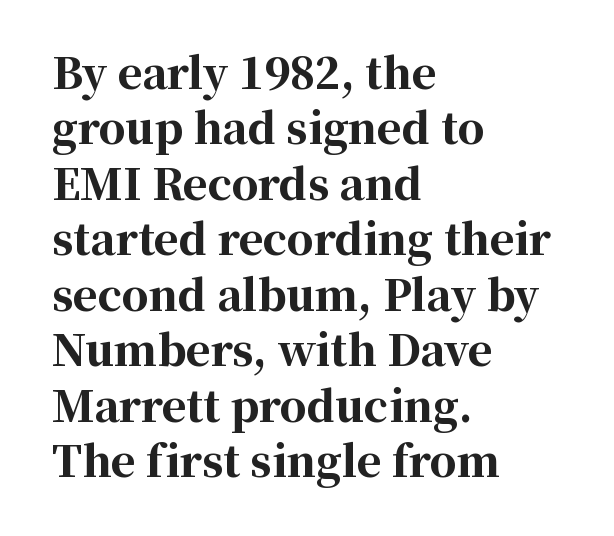
Q: Is the text bold? A: Yes.
Q: Is the text italic (slanted)? A: No, it is upright.
Q: Is the typeface a serif or a sans-serif typeface? A: Serif.
Q: Is the text underlined? A: No.
Q: How is the paragraph aligned? A: Left-aligned.
Q: Is the spacing between letters normal or unusually wide? A: Normal.
Q: Is the spacing between lines tight, normal or loose? A: Normal.
Q: Width (condensed, normal, or wide)? A: Normal.
Q: Stroke contrast? A: High.
Q: x-height? A: Medium.
Q: Monospaced? A: No.
